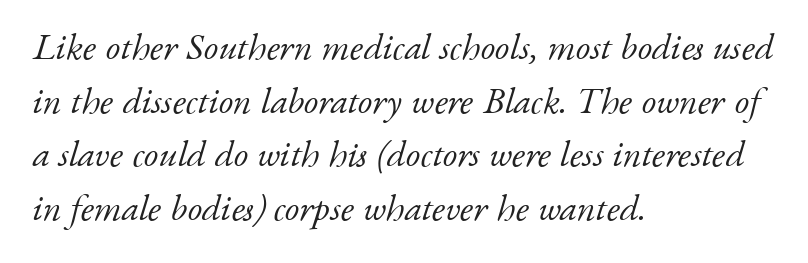
The image shows 37 px light serif type, italic (leaning right); set left-aligned, normal line spacing (1.45x), normal letter spacing, not underlined; low stroke contrast and a small x-height.
